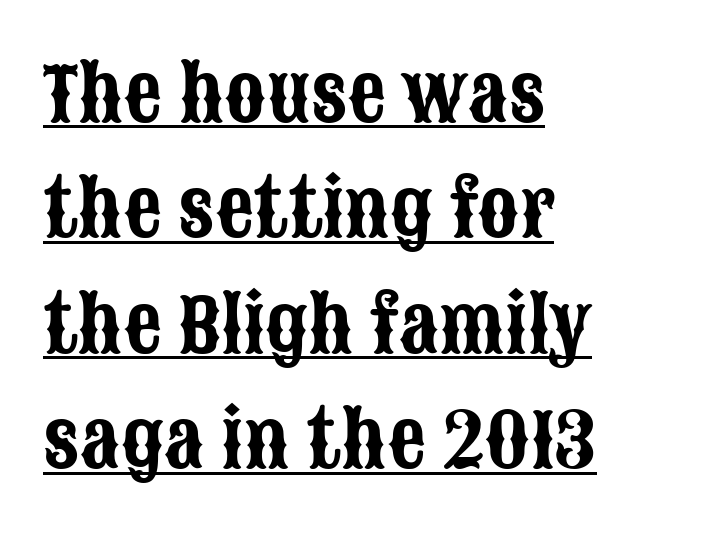
The image shows 75 px condensed sans-serif type, upright; set left-aligned, normal line spacing (1.54x), normal letter spacing, underlined; low stroke contrast and a large x-height.
